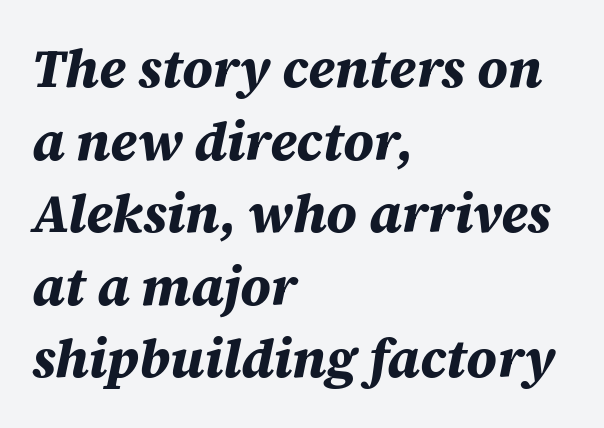
Q: Is the text bold? A: Yes.
Q: Is the text italic (slanted)? A: Yes, it leans right by about 12 degrees.
Q: Is the text underlined? A: No.
Q: How is the paragraph aligned? A: Left-aligned.
Q: Is the spacing between letters normal or unusually wide? A: Normal.
Q: Is the spacing between lines tight, normal or loose? A: Normal.
Q: Width (condensed, normal, or wide)? A: Normal.
Q: Stroke contrast? A: Medium.
Q: x-height? A: Large.
Q: Monospaced? A: No.
